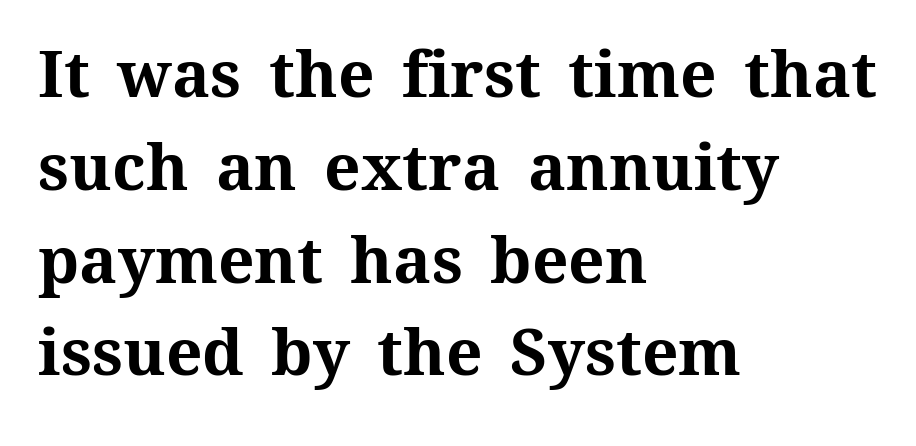
The letters stand upright; this is a roman face. Strokes here are thick enough to call this a true bold. Each row of text sits above clean, open space. The lines sit at an ordinary, default distance from one another. Letter spacing: default. Think of a printed novel: that variable character pitch is what you see here.
